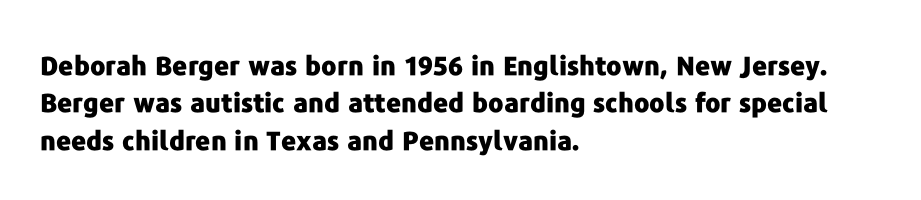
When letters stand straight like this, we call the style roman or upright. A clean baseline with only descenders dipping below it. Horizontally, the lines are justified to the leading edge only. Is there much room between lines? A standard amount, neither cramped nor airy.
